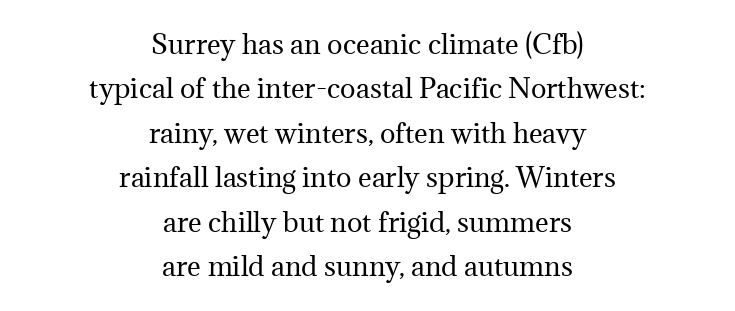
Is the letter spacing exaggerated? No — it looks like the ordinary default. Notice how the passage keeps no hard edge, just a central spine. The passage shown is not bold in any degree. Underline: absent.
